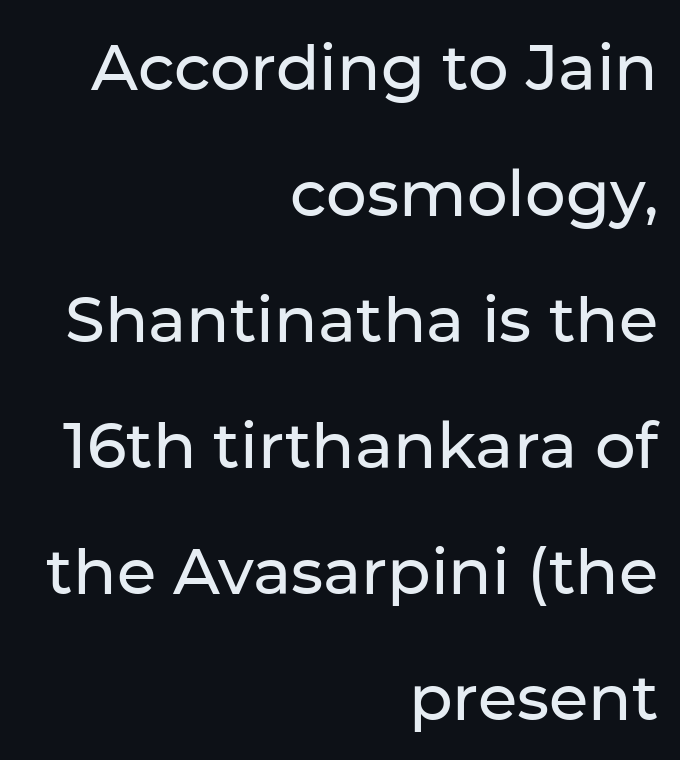
The image shows 64 px sans-serif type, upright; set right-aligned, loose line spacing (1.97x), normal letter spacing, not underlined; low stroke contrast and a medium x-height.
